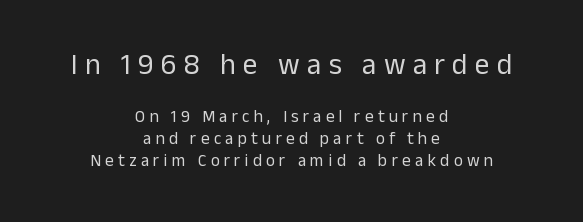
Of the two passages, the one on top uses the larger point size. Nobody drew a line under any word here. What's the leading like? Ordinary, nothing unusual. These lines stack symmetrically, like a column narrowing and widening about its center.
